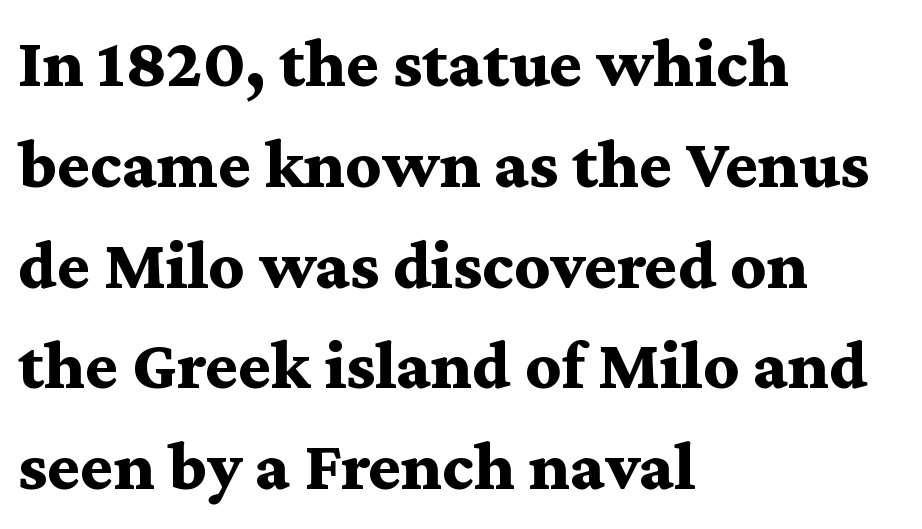
Which margin do the lines hug? The left one — the right edge is uneven. Standard letterfit; no display-style spreading of the glyphs. The leading is moderate, giving the passage an even texture. Looks like regular typesetting: each glyph gets only the width it needs. Bare-footed words on every line. Strokes here are thick enough to call this a true bold.
